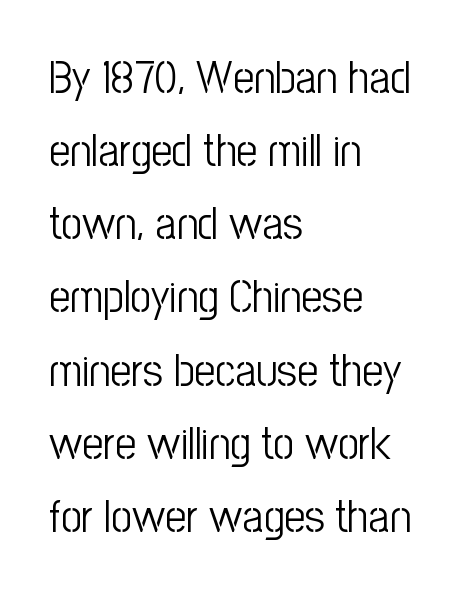
The image shows 46 px light, condensed sans-serif type, upright; set left-aligned, normal line spacing (1.59x), normal letter spacing, not underlined; low stroke contrast and a medium x-height.
